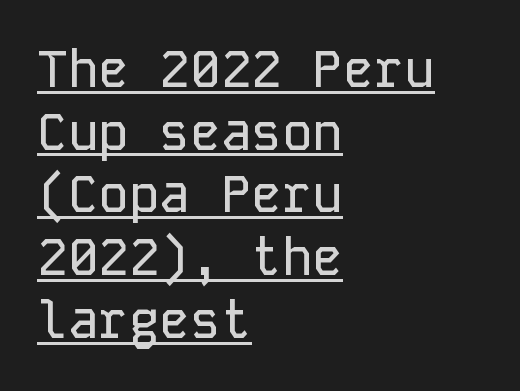
{"serif": "no", "italic": "no", "width": "normal", "stroke_contrast": "low", "x_height": "medium", "monospaced": "yes", "underline": "yes", "align": "left", "line_spacing_ratio": 1.23, "letter_spacing": "normal", "letter_spacing_em": 0.0, "glyph_px": 51}
